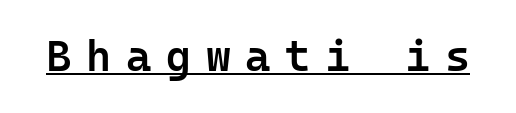
What kind of face is this? One without serifs — a sans. Spacing verdict: monospaced, one width for all characters. The axis of the letterforms is exactly vertical. Typographic density is moderately raised because the face is semibold. Honestly, the letter spacing is so wide it's the main thing you notice.
